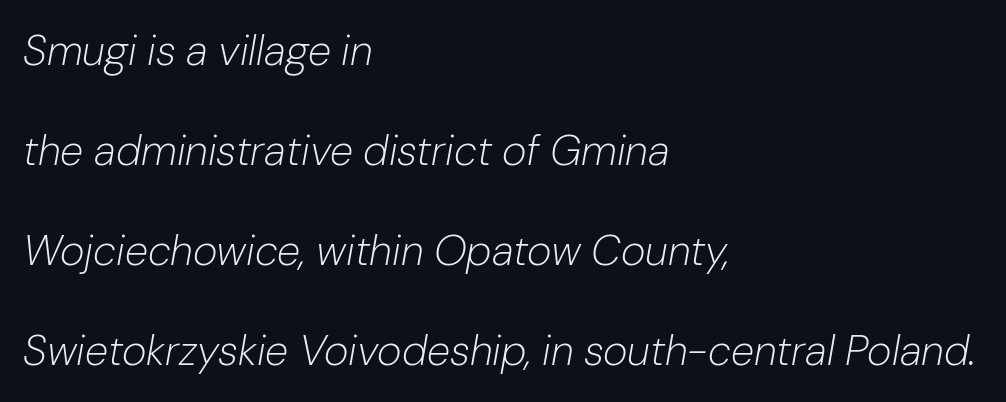
The image shows 42 px light type, italic (leaning right); set left-aligned, loose line spacing (2.38x), normal letter spacing, not underlined; low stroke contrast and a medium x-height.
